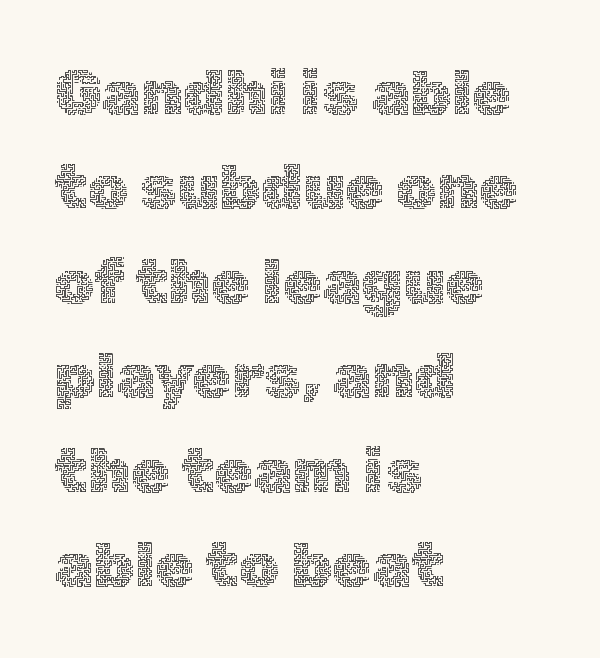
Q: Is the text bold? A: No.
Q: Is the text italic (slanted)? A: No, it is upright.
Q: Is the text underlined? A: No.
Q: How is the paragraph aligned? A: Left-aligned.
Q: Is the spacing between letters normal or unusually wide? A: Normal.
Q: Is the spacing between lines tight, normal or loose? A: Normal.
Q: Width (condensed, normal, or wide)? A: Normal.
Q: x-height? A: Medium.
Q: Monospaced? A: No.
